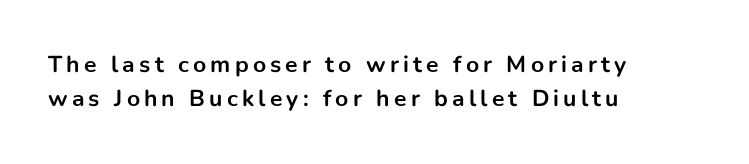
The image shows 23 px bold type, upright; set left-aligned, normal line spacing (1.48x), not underlined.
